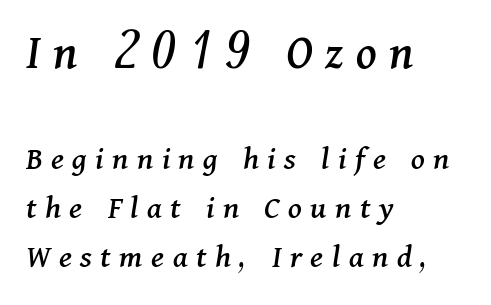
Q: Is the text italic (slanted)? A: Yes, it leans right by about 11 degrees.
Q: Is the typeface a serif or a sans-serif typeface? A: Serif.
Q: Is the text underlined? A: No.
Q: How is the paragraph aligned? A: Left-aligned.
Q: Is the spacing between letters normal or unusually wide? A: Unusually wide.
Q: Is the spacing between lines tight, normal or loose? A: Normal.
Q: Which block of text is set in a larger size, the first (top) or the second (bottom)? A: The first (top) one.
Q: Width (condensed, normal, or wide)? A: Normal.
Q: Stroke contrast? A: Medium.
Q: x-height? A: Medium.
Q: Monospaced? A: No.
